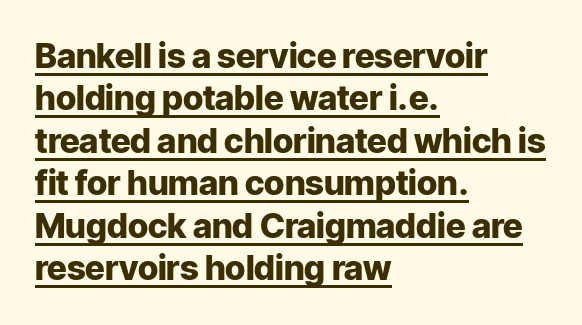
{"serif": "no", "italic": "no", "bold": "yes", "weight": "heavy", "width": "normal", "stroke_contrast": "low", "x_height": "medium", "monospaced": "no", "underline": "yes", "align": "left", "line_spacing": "normal", "line_spacing_ratio": 1.25, "letter_spacing": "normal", "letter_spacing_em": 0.0, "glyph_px": 34}
